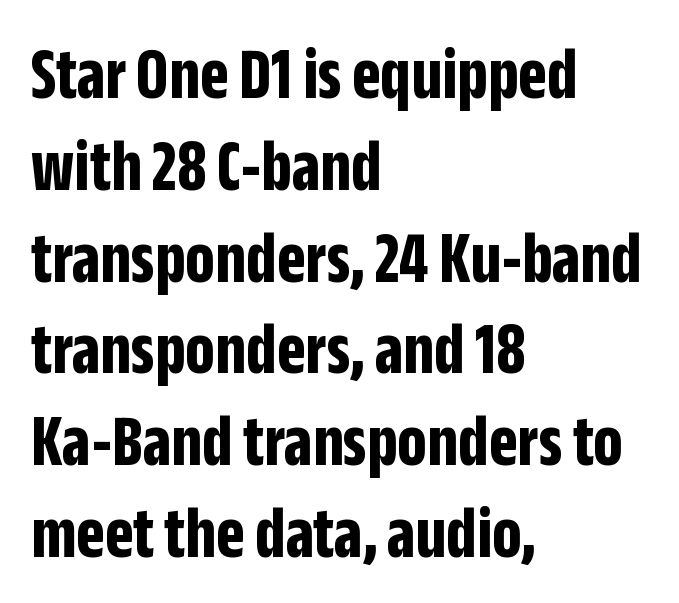
{"serif": "no", "italic": "no", "bold": "yes", "weight": "bold", "width": "condensed", "stroke_contrast": "low", "x_height": "large", "monospaced": "no", "underline": "no", "align": "left", "line_spacing_ratio": 1.24, "letter_spacing": "normal", "letter_spacing_em": 0.0, "glyph_px": 74}
